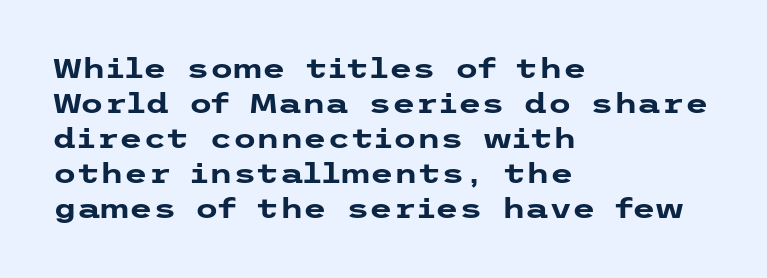
The image shows 27 px bold type, upright; set left-aligned, normal line spacing (1.3x), normal letter spacing, not underlined.
